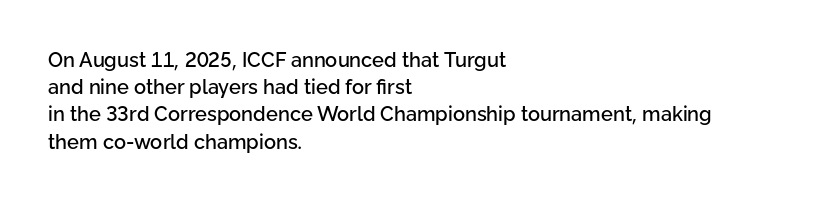
The image shows 20 px text type, upright; set left-aligned, normal line spacing (1.36x), normal letter spacing, not underlined.
